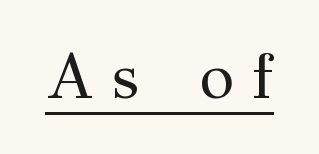
Q: Is the text bold? A: No.
Q: Is the text italic (slanted)? A: No, it is upright.
Q: Is the typeface a serif or a sans-serif typeface? A: Serif.
Q: Is the text underlined? A: Yes.
Q: Is the spacing between letters normal or unusually wide? A: Unusually wide.
Q: Width (condensed, normal, or wide)? A: Normal.
Q: Stroke contrast? A: Medium.
Q: x-height? A: Medium.
Q: Monospaced? A: No.
